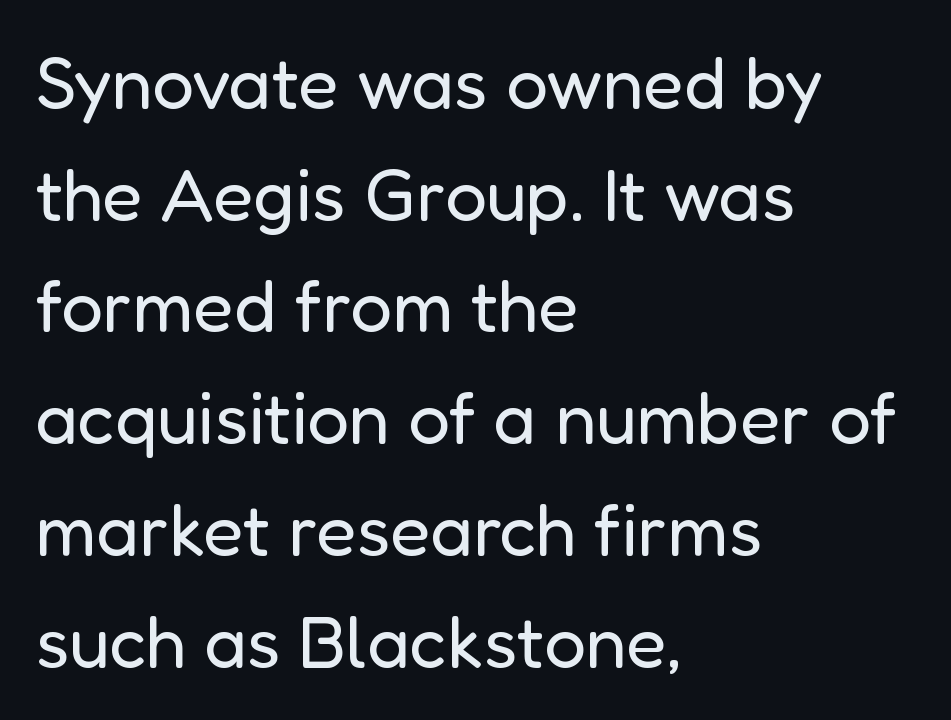
Q: Is the text bold? A: No.
Q: Is the text italic (slanted)? A: No, it is upright.
Q: Is the typeface a serif or a sans-serif typeface? A: Sans-serif.
Q: Is the text underlined? A: No.
Q: How is the paragraph aligned? A: Left-aligned.
Q: Is the spacing between letters normal or unusually wide? A: Normal.
Q: Is the spacing between lines tight, normal or loose? A: Normal.
Q: Width (condensed, normal, or wide)? A: Normal.
Q: Stroke contrast? A: Low.
Q: x-height? A: Medium.
Q: Monospaced? A: No.
